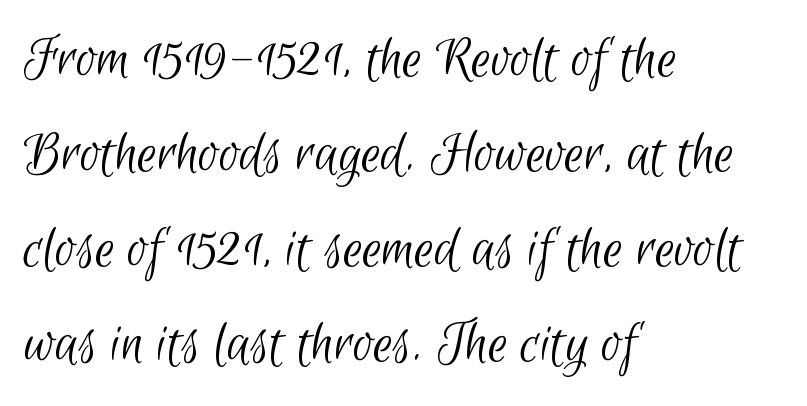
Descender tails drop into unmarked territory. Stroke mass is kept to a normal reading level or below. The block of text has a typical density, with ordinary space between rows. The passage shown is typed in a proportional face where columns would drift. No extra tracking has been applied to these lines. This sample is left-justified, so line endings fall wherever the words run out.
